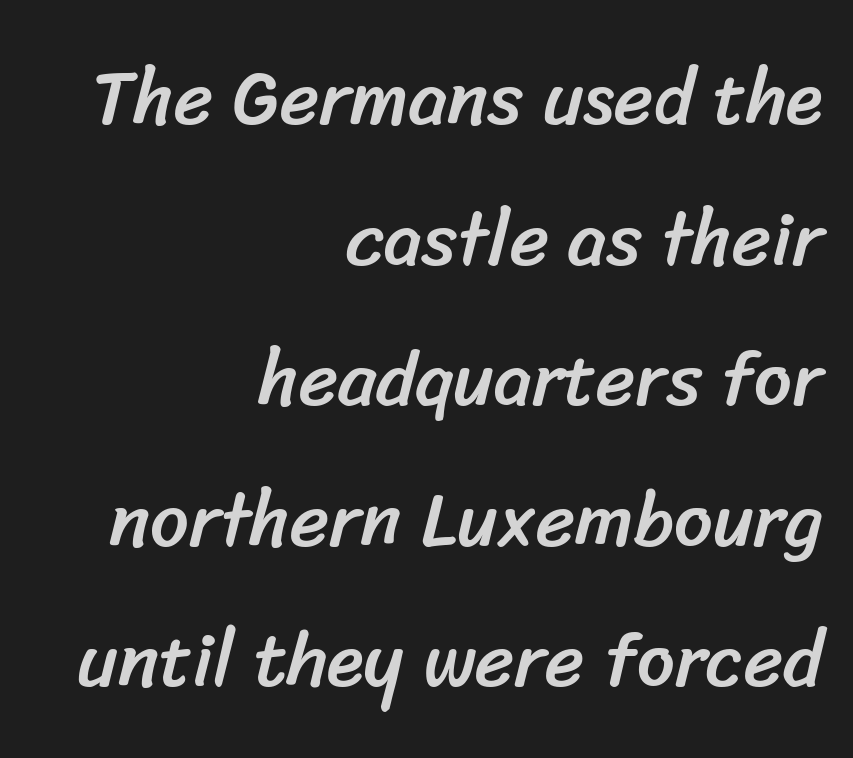
Q: Is the typeface a serif or a sans-serif typeface? A: Sans-serif.
Q: Is the text underlined? A: No.
Q: How is the paragraph aligned? A: Right-aligned.
Q: Is the spacing between letters normal or unusually wide? A: Normal.
Q: Width (condensed, normal, or wide)? A: Normal.
Q: Stroke contrast? A: Low.
Q: x-height? A: Medium.
Q: Monospaced? A: No.
